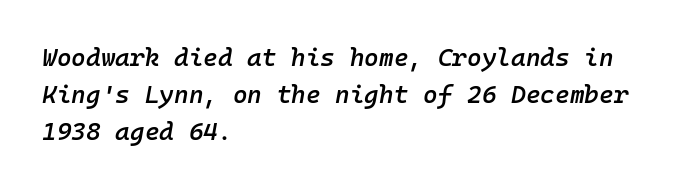
Semibold letterforms, between regular and bold. Short note: letters normally spaced. The line-height multiplier appears to be the usual default. Type without underlining. A typesetter would mark this as italic. All the whitespace from short lines collects on the right.
